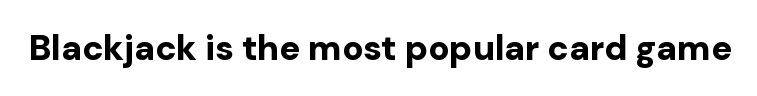
The image shows 35 px bold sans-serif type, upright; set normal letter spacing, not underlined; low stroke contrast and a medium x-height.
